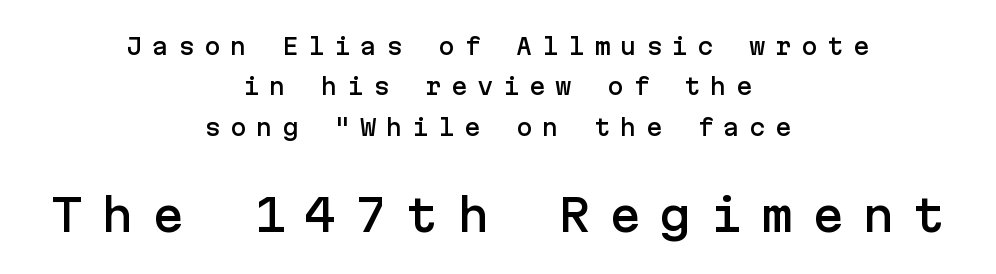
Serif or sans? Sans — the stroke terminals are bare. Visually the block forms a symmetrical silhouette, jagged on both flanks. Glyph-to-glyph distance is far greater than everyday printed text. The gap between lines stays unmarked. Posture: straight, roman, zero tilt. Look at the glyph heights: the lower group is clearly the bigger setting.
